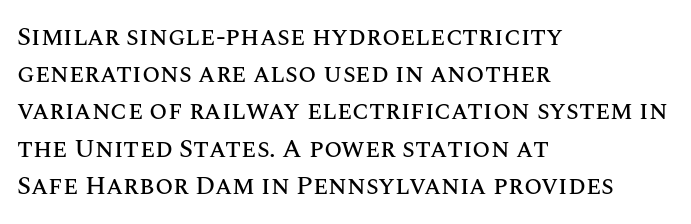
The image shows 26 px text type, upright; set left-aligned, normal line spacing (1.43x), normal letter spacing, not underlined.
